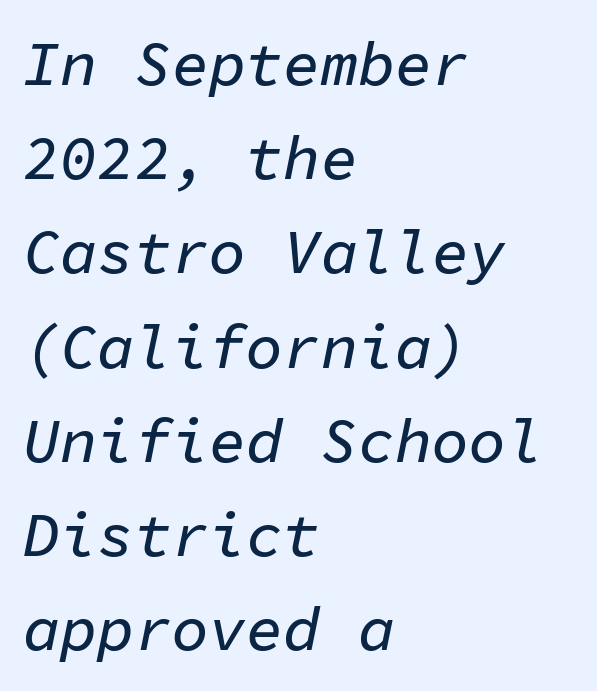
Q: Is the text italic (slanted)? A: Yes, it leans right by about 11 degrees.
Q: Is the text underlined? A: No.
Q: How is the paragraph aligned? A: Left-aligned.
Q: Is the spacing between letters normal or unusually wide? A: Normal.
Q: Is the spacing between lines tight, normal or loose? A: Normal.
Q: Width (condensed, normal, or wide)? A: Normal.
Q: Stroke contrast? A: Low.
Q: x-height? A: Medium.
Q: Monospaced? A: Yes.
